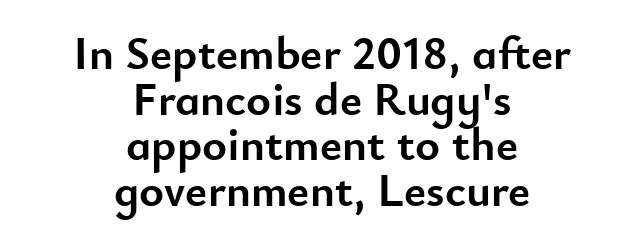
{"serif": "no", "italic": "no", "bold": "yes", "weight": "semibold", "width": "normal", "stroke_contrast": "low", "x_height": "small", "monospaced": "no", "underline": "no", "align": "center", "line_spacing": "tight", "line_spacing_ratio": 0.97, "letter_spacing": "normal", "letter_spacing_em": 0.0, "glyph_px": 47}
